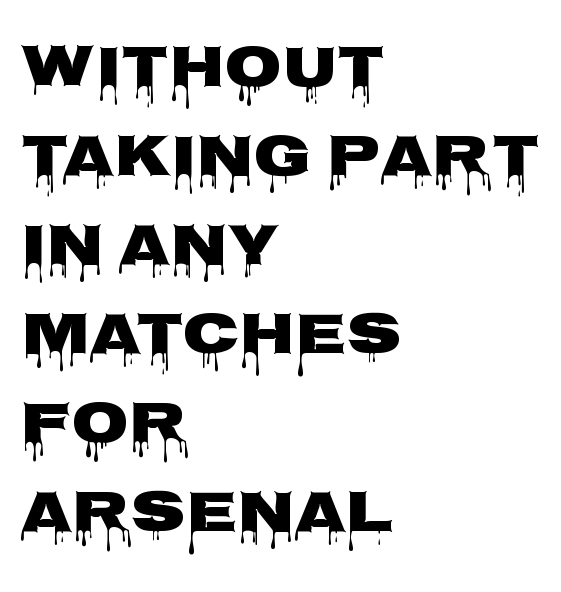
{"serif": "no", "italic": "no", "width": "wide", "stroke_contrast": "low", "x_height": "large", "monospaced": "no", "underline": "no", "align": "left", "line_spacing": "normal", "line_spacing_ratio": 1.51, "letter_spacing": "normal", "letter_spacing_em": 0.0, "glyph_px": 59}
